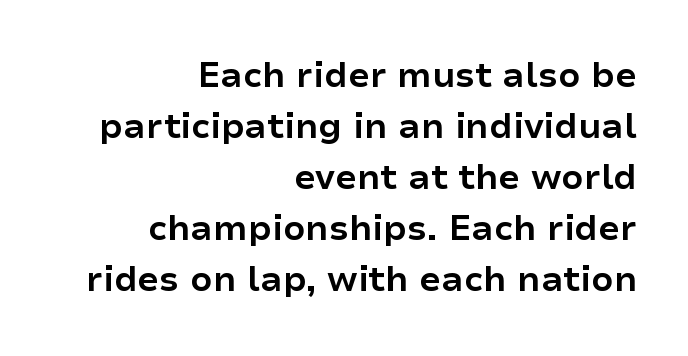
{"serif": "no", "italic": "no", "bold": "yes", "weight": "bold", "width": "normal", "stroke_contrast": "low", "x_height": "medium", "monospaced": "no", "underline": "no", "align": "right", "line_spacing": "normal", "line_spacing_ratio": 1.46, "letter_spacing": "normal", "letter_spacing_em": 0.0, "glyph_px": 35}
